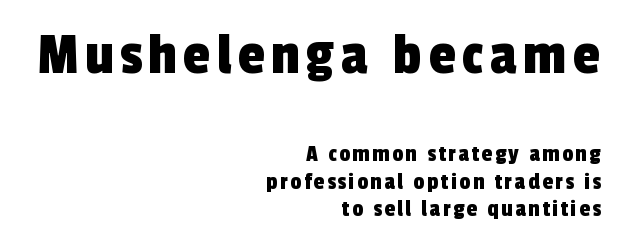
Reading down the column, the eye jumps only a short way to each next line. Descenders are the only things crossing below the line. Grotesque or geometric, the face here clearly has no serifs. Is this a fixed-width face? No — the glyphs have proportional, varying widths.
